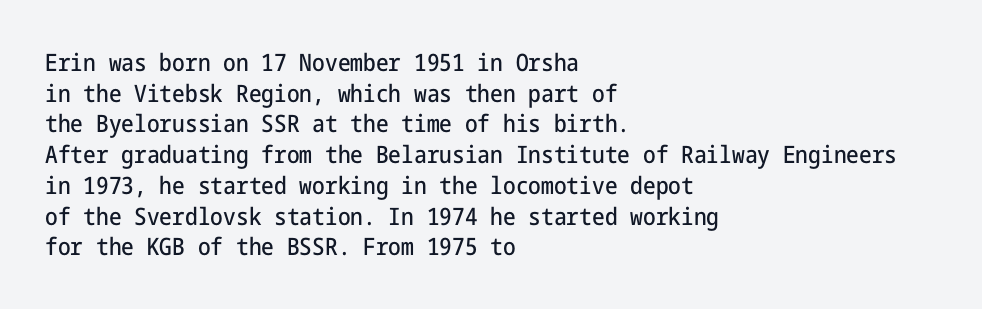
These lines stack with their left ends in a neat column. This sample uses plain, unmodified letter spacing. Rows of type keep a routine distance in the vertical direction. The glyphs are unaccompanied by any horizontal stroke below them. Vertical strokes here are truly vertical.
